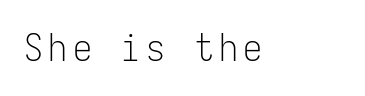
{"serif": "no", "italic": "no", "bold": "no", "weight": "light", "width": "condensed", "stroke_contrast": "low", "x_height": "medium", "monospaced": "yes", "underline": "no", "glyph_px": 38}
